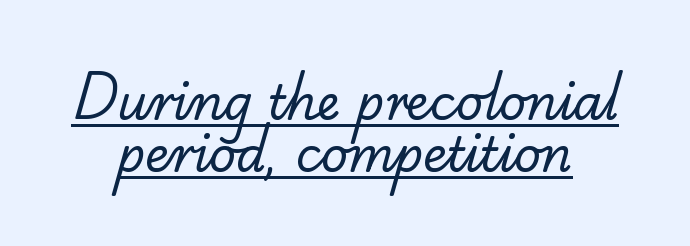
{"bold": "no", "weight": "regular", "width": "normal", "stroke_contrast": "low", "x_height": "small", "monospaced": "no", "underline": "yes", "line_spacing": "tight", "line_spacing_ratio": 1.1, "letter_spacing": "normal", "letter_spacing_em": 0.0, "glyph_px": 47}
